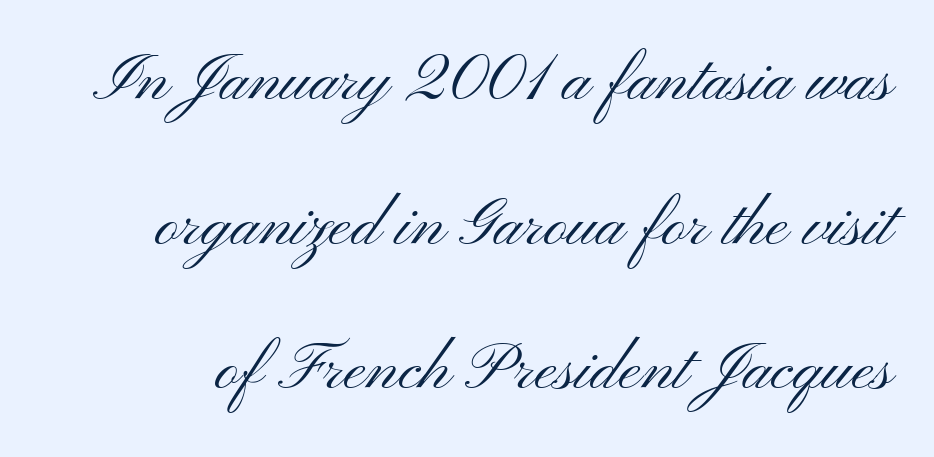
Q: Is the text bold? A: No.
Q: Is the text italic (slanted)? A: Yes.
Q: Is the typeface a serif or a sans-serif typeface? A: Sans-serif.
Q: Is the text underlined? A: No.
Q: Is the spacing between letters normal or unusually wide? A: Normal.
Q: Is the spacing between lines tight, normal or loose? A: Loose.
Q: Width (condensed, normal, or wide)? A: Wide.
Q: Stroke contrast? A: Medium.
Q: x-height? A: Small.
Q: Monospaced? A: No.
